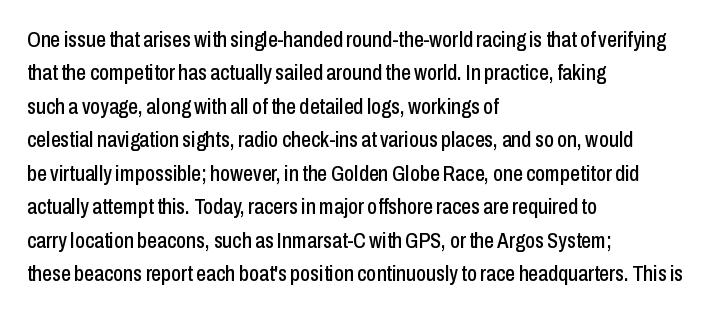
{"italic": "no", "underline": "no", "align": "left", "line_spacing": "normal", "line_spacing_ratio": 1.52, "letter_spacing": "normal", "letter_spacing_em": 0.0, "glyph_px": 22}
